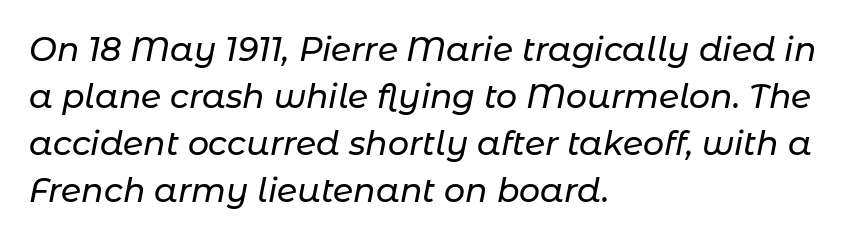
Q: Is the text italic (slanted)? A: Yes, it leans right by about 11 degrees.
Q: Is the text underlined? A: No.
Q: How is the paragraph aligned? A: Left-aligned.
Q: Is the spacing between letters normal or unusually wide? A: Normal.
Q: Is the spacing between lines tight, normal or loose? A: Normal.
Q: Width (condensed, normal, or wide)? A: Normal.
Q: Stroke contrast? A: Low.
Q: x-height? A: Medium.
Q: Monospaced? A: No.
